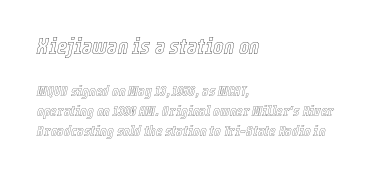
The typography opts for an oblique posture over an upright one. Does the bottom block carry the larger type? No, the top block does. Quick note: underline off. Interline gaps are of average width in this sample. Standard letterfit; no display-style spreading of the glyphs.
